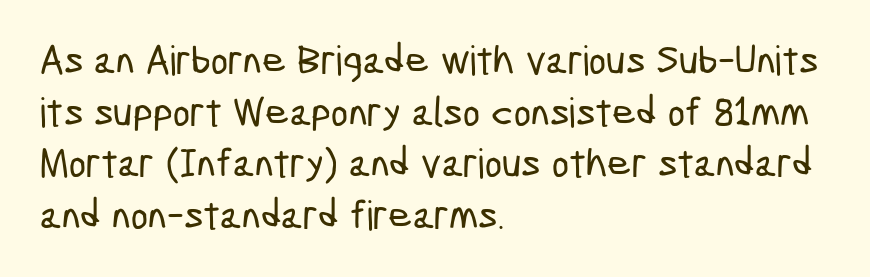
Q: Is the typeface a serif or a sans-serif typeface? A: Sans-serif.
Q: Is the text underlined? A: No.
Q: How is the paragraph aligned? A: Left-aligned.
Q: Is the spacing between letters normal or unusually wide? A: Normal.
Q: Is the spacing between lines tight, normal or loose? A: Normal.
Q: Width (condensed, normal, or wide)? A: Condensed.
Q: Stroke contrast? A: Low.
Q: x-height? A: Medium.
Q: Monospaced? A: No.
